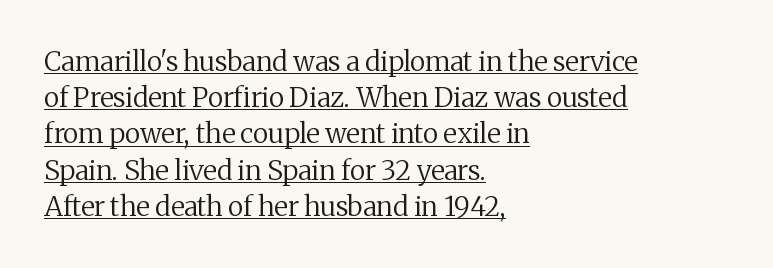
Q: Is the text bold? A: No.
Q: Is the text italic (slanted)? A: No, it is upright.
Q: Is the text underlined? A: Yes.
Q: How is the paragraph aligned? A: Left-aligned.
Q: Is the spacing between letters normal or unusually wide? A: Normal.
Q: Is the spacing between lines tight, normal or loose? A: Normal.
